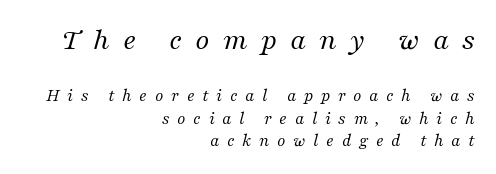
{"serif": "yes", "italic": "yes", "lean": "right", "slant_degrees": 16, "bold": "no", "weight": "regular", "width": "normal", "stroke_contrast": "medium", "x_height": "medium", "monospaced": "no", "underline": "no", "align": "right", "line_spacing": "normal", "line_spacing_ratio": 1.26, "letter_spacing": "wide", "letter_spacing_em": 0.42, "larger_block": "first", "size_ratio": 1.72, "glyph_px": 31}
